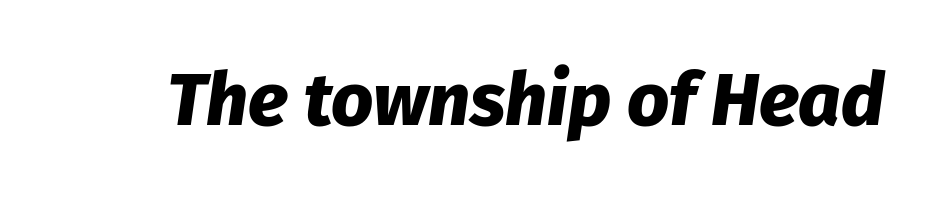
Q: Is the text bold? A: Yes.
Q: Is the text italic (slanted)? A: Yes, it leans right by about 8 degrees.
Q: Is the text underlined? A: No.
Q: Is the spacing between letters normal or unusually wide? A: Normal.
Q: Width (condensed, normal, or wide)? A: Normal.
Q: Stroke contrast? A: Low.
Q: x-height? A: Medium.
Q: Monospaced? A: No.
